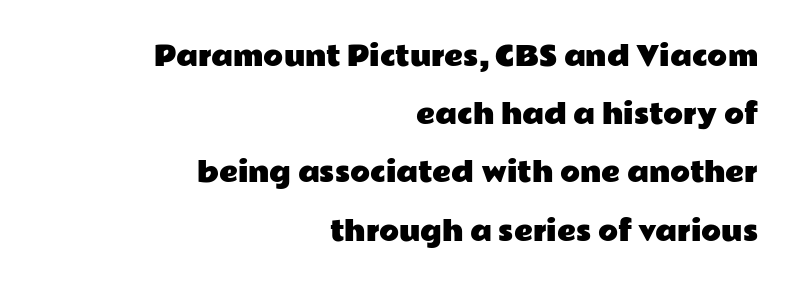
Q: Is the text italic (slanted)? A: No, it is upright.
Q: Is the text underlined? A: No.
Q: How is the paragraph aligned? A: Right-aligned.
Q: Is the spacing between letters normal or unusually wide? A: Normal.
Q: Is the spacing between lines tight, normal or loose? A: Loose.
